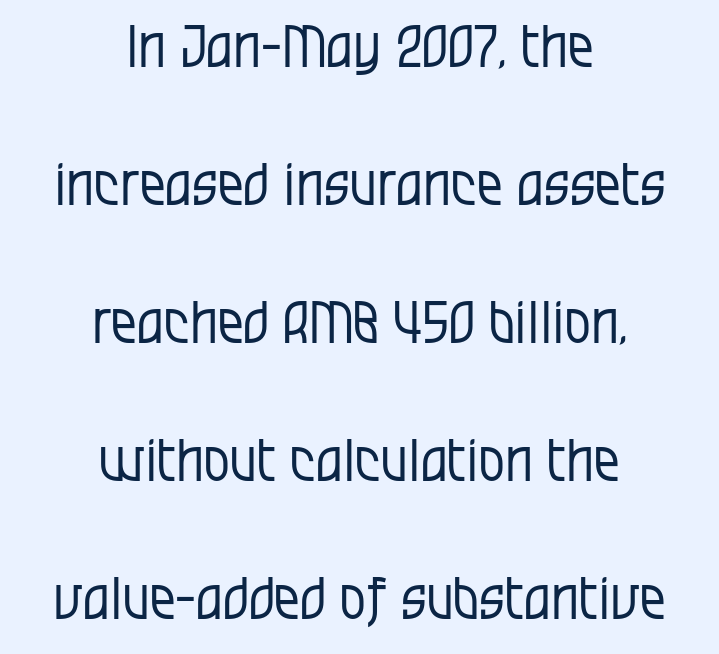
{"serif": "no", "italic": "no", "bold": "no", "weight": "regular", "width": "condensed", "stroke_contrast": "low", "x_height": "large", "monospaced": "no", "underline": "no", "align": "center", "line_spacing": "loose", "line_spacing_ratio": 2.38, "letter_spacing": "normal", "letter_spacing_em": 0.0, "glyph_px": 58}
